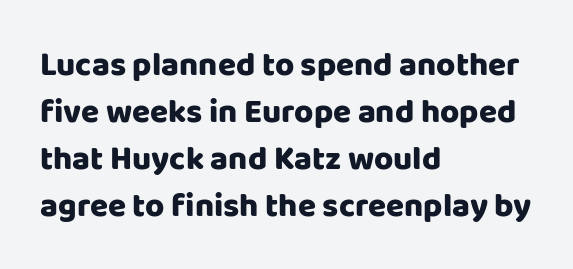
The image shows 33 px heavy sans-serif type, upright; set left-aligned, normal line spacing (1.42x), normal letter spacing, not underlined; low stroke contrast and a large x-height.
